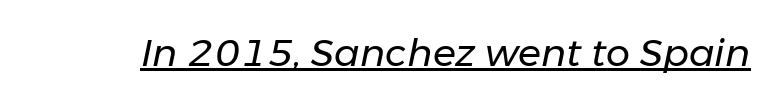
Q: Is the text bold? A: No.
Q: Is the text italic (slanted)? A: Yes, it leans right by about 11 degrees.
Q: Is the text underlined? A: Yes.
Q: Is the spacing between letters normal or unusually wide? A: Normal.
Q: Width (condensed, normal, or wide)? A: Normal.
Q: Stroke contrast? A: Low.
Q: x-height? A: Medium.
Q: Monospaced? A: No.
